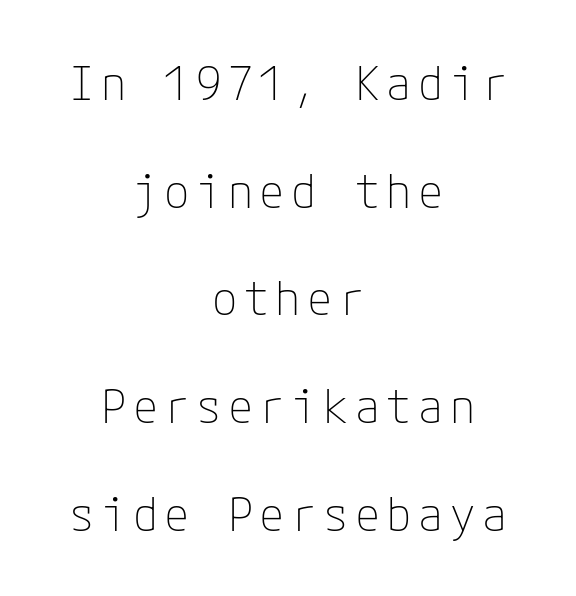
Q: Is the text bold? A: No.
Q: Is the text italic (slanted)? A: No, it is upright.
Q: Is the typeface a serif or a sans-serif typeface? A: Sans-serif.
Q: Is the text underlined? A: No.
Q: How is the paragraph aligned? A: Centered.
Q: Is the spacing between lines tight, normal or loose? A: Loose.
Q: Width (condensed, normal, or wide)? A: Normal.
Q: Stroke contrast? A: Low.
Q: x-height? A: Medium.
